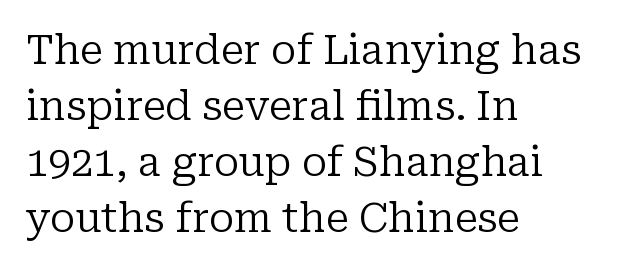
The rendering keeps characters at their native spacing. Whoever set this chose a conventional vertical rhythm. Unlike a clean sans, this face finishes its strokes with serifs. The specimen reads as upright at a glance.
